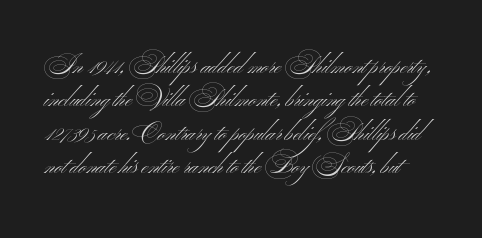
The area under the type is left untouched. The horizontal fit of the characters is conventional and even. Compared with typical paragraphs, the rows here are spaced about the same. A quiet, ordinary-to-light weight characterises the typeface.
